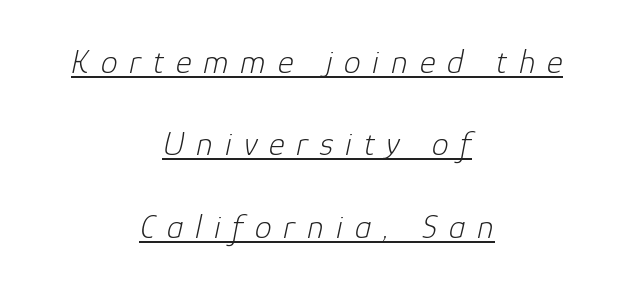
Does the lettering tilt? It does — this is italic. You could not count columns in this text — the font is proportionally spaced. Glance below the letters and you will spot a drawn line. The letters are spread apart with noticeably loose tracking. Honestly, the rows look like they've been pulled way apart. The strokes are not fattened; the text isn't bold.
